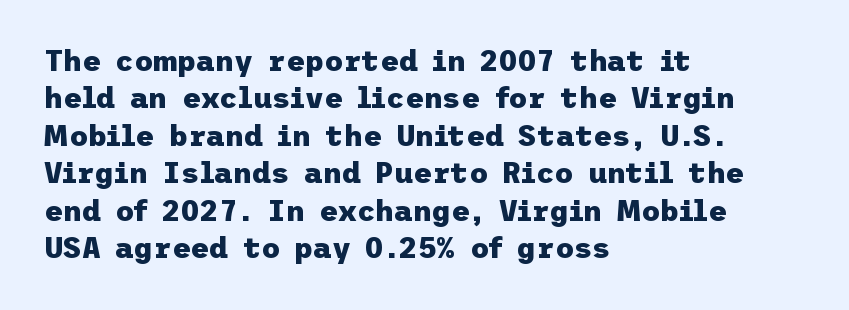
The typesetting leans heavy: a genuine bold. This is roman type, the default non-slanted kind. Does the leading feel generous? No, just average. Is the letter spacing exaggerated? No — it looks like the ordinary default.
